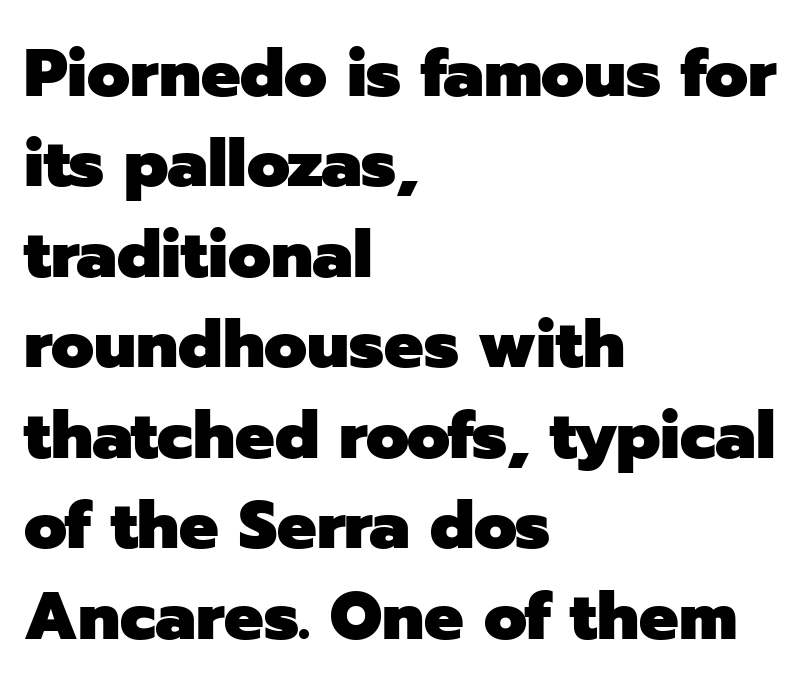
The image shows 66 px heavy sans-serif type, upright; set left-aligned, normal line spacing (1.37x), normal letter spacing, not underlined; low stroke contrast and a medium x-height.
